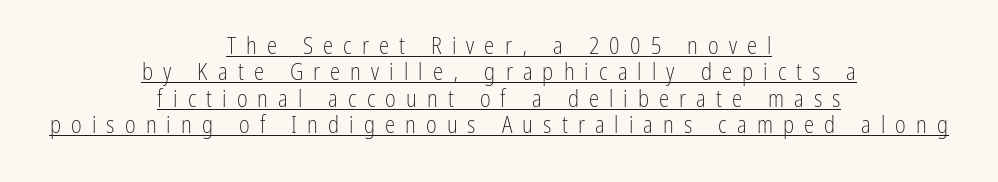
Q: Is the text bold? A: No.
Q: Is the text italic (slanted)? A: No, it is upright.
Q: Is the text underlined? A: Yes.
Q: How is the paragraph aligned? A: Centered.
Q: Is the spacing between letters normal or unusually wide? A: Unusually wide.
Q: Is the spacing between lines tight, normal or loose? A: Tight.
